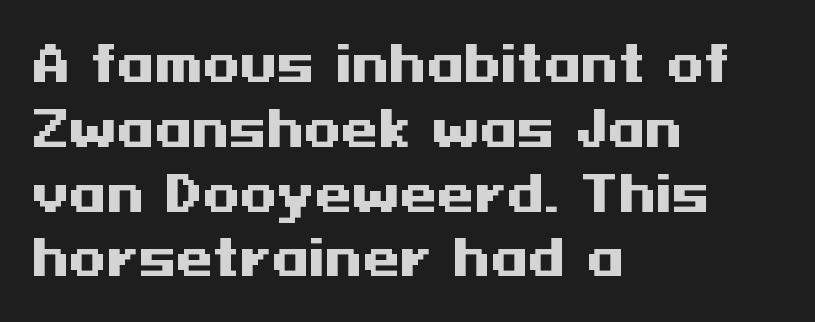
The specimen reads as upright at a glance. Short note: letters normally spaced. Has an underline been added? It has not. Reading down the column, the eye jumps a familiar distance to each next line.
